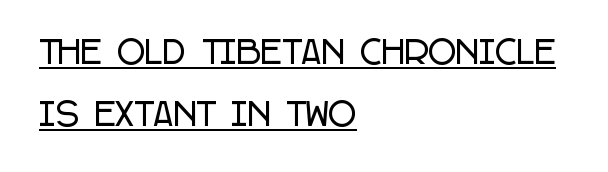
Here the designer chose a conventional face with non-uniform glyph widths. Looks like someone drew a line under every word here. The rendering keeps characters at their native spacing. The letters stand upright; this is a roman face. The designer dialed line spacing up above the default. This sample uses a sans-serif face.
